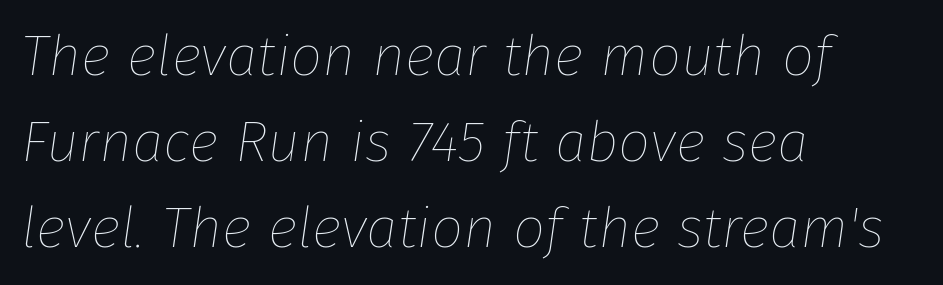
The image shows 57 px thin type, italic (leaning right); set left-aligned, normal line spacing (1.51x), normal letter spacing, not underlined; low stroke contrast and a medium x-height.
